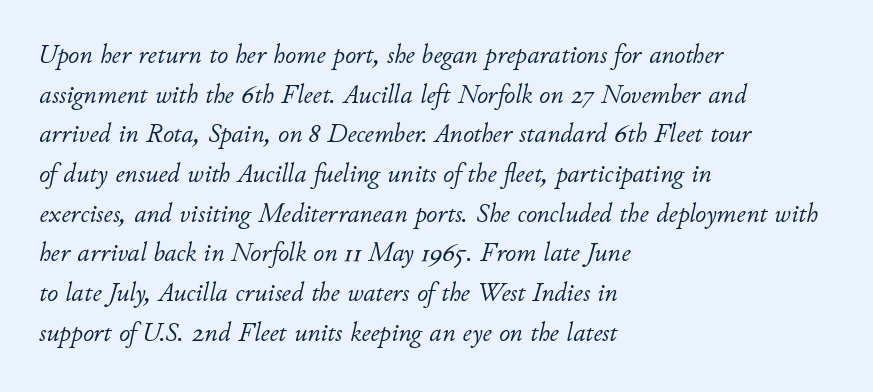
The image shows 27 px text type, italic (leaning right); set left-aligned, normal line spacing (1.47x), normal letter spacing, not underlined.
